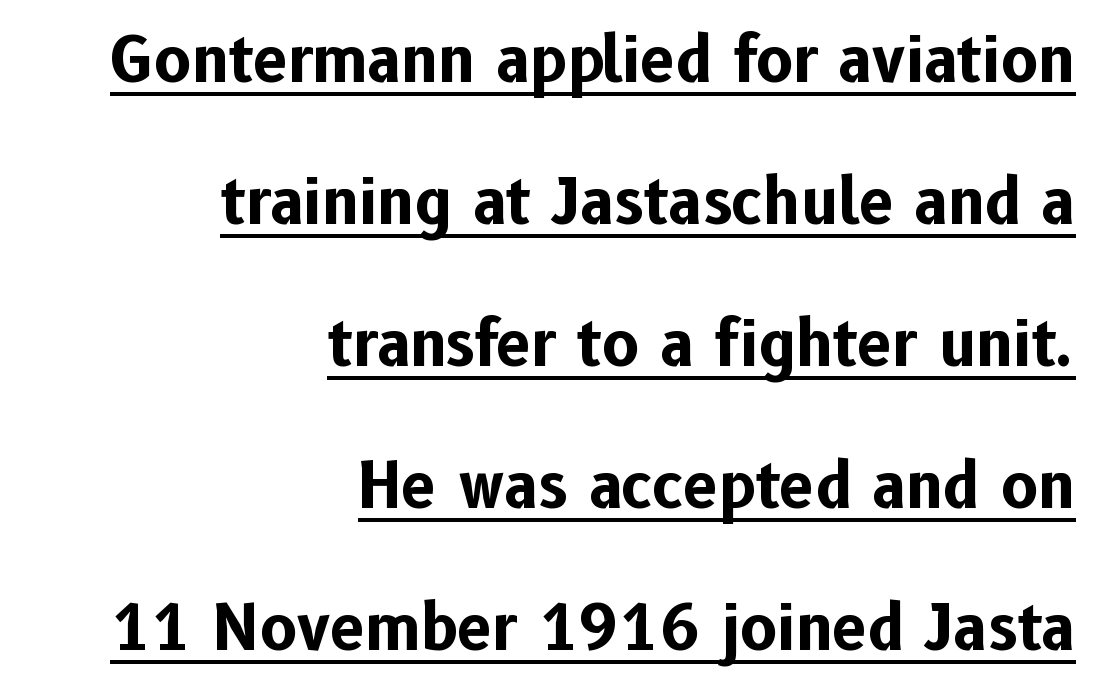
Q: Is the text bold? A: Yes.
Q: Is the text italic (slanted)? A: No, it is upright.
Q: Is the typeface a serif or a sans-serif typeface? A: Sans-serif.
Q: Is the text underlined? A: Yes.
Q: How is the paragraph aligned? A: Right-aligned.
Q: Is the spacing between letters normal or unusually wide? A: Normal.
Q: Is the spacing between lines tight, normal or loose? A: Loose.
Q: Width (condensed, normal, or wide)? A: Normal.
Q: Stroke contrast? A: Low.
Q: x-height? A: Medium.
Q: Monospaced? A: No.
